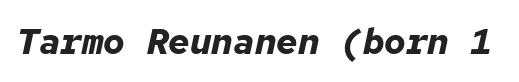
Q: Is the text bold? A: Yes.
Q: Is the text italic (slanted)? A: Yes, it leans right by about 12 degrees.
Q: Is the text underlined? A: No.
Q: Is the spacing between letters normal or unusually wide? A: Normal.
Q: Width (condensed, normal, or wide)? A: Normal.
Q: Stroke contrast? A: Low.
Q: x-height? A: Medium.
Q: Monospaced? A: Yes.
